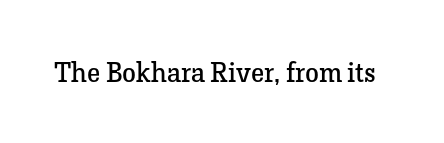
Q: Is the text bold? A: No.
Q: Is the text italic (slanted)? A: No, it is upright.
Q: Is the typeface a serif or a sans-serif typeface? A: Serif.
Q: Is the text underlined? A: No.
Q: Is the spacing between letters normal or unusually wide? A: Normal.
Q: Width (condensed, normal, or wide)? A: Normal.
Q: Stroke contrast? A: Low.
Q: x-height? A: Medium.
Q: Monospaced? A: No.
